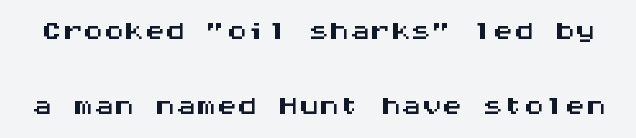
Has an underline been added? It has not. How are the letters spaced? Ordinarily, with no added tracking. The axis of the letterforms is exactly vertical. The letters carry no serifs — their stems end cleanly without finishing strokes. Every character here occupies the same horizontal width, giving the sample a typewriter-like rhythm.
